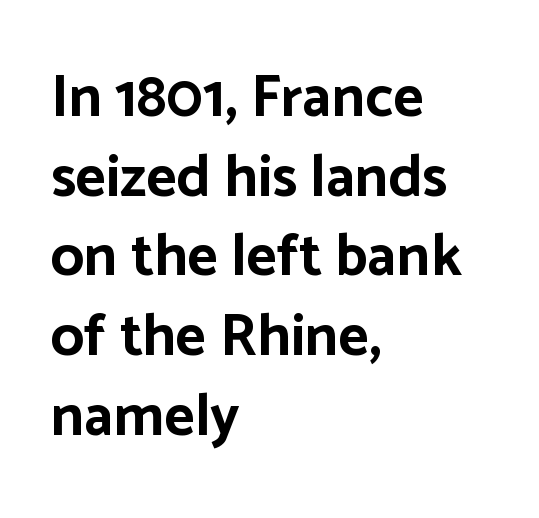
These lines stack with their left ends in a neat column. Do the letters lean? They stand straight. Each letter's strokes conclude bluntly, with no projecting serifs. The passage shown is typed in a proportional face where columns would drift. Typesetter's note: full bold, strokes at maximum text heaviness.
